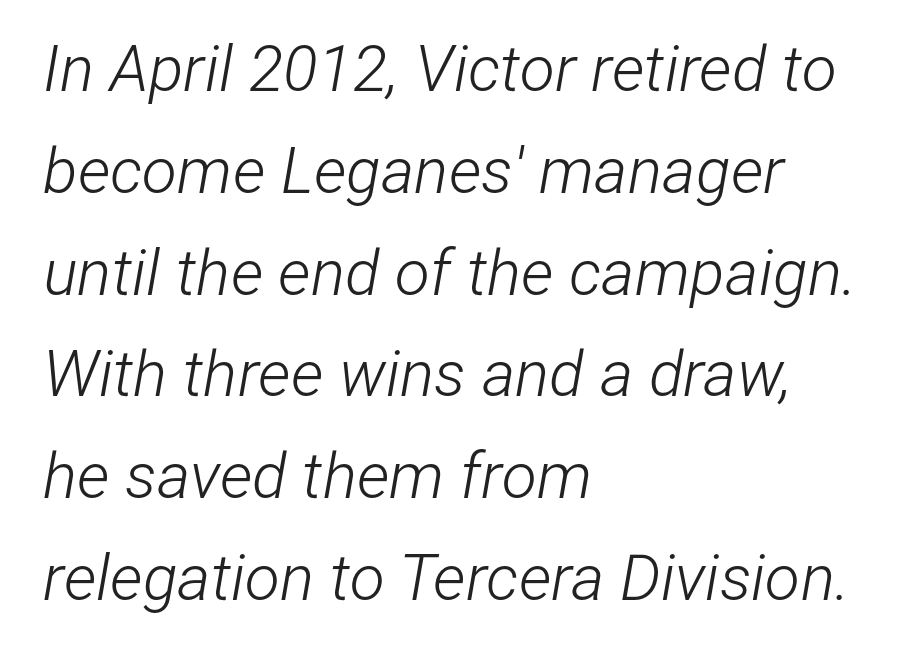
The image shows 64 px light, condensed type, italic (leaning right); set left-aligned, normal line spacing (1.59x), normal letter spacing, not underlined; low stroke contrast and a medium x-height.
